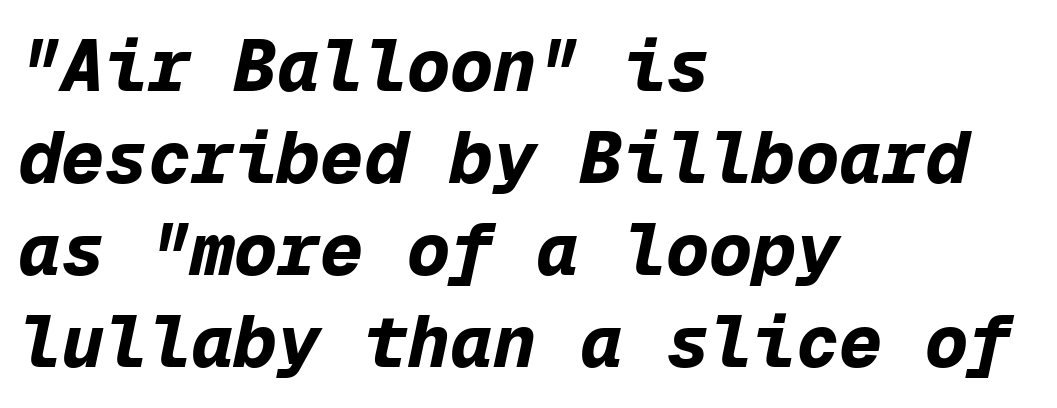
A classic flush-left, rag-right setting is used for this passage. Vertically, the passage feels balanced, rows spaced as you'd expect. The passage shown leans; its letterforms are oblique. The passage shown is typed in a monospace face where columns stay perfectly aligned. Nobody touched the tracking dial on this one.
